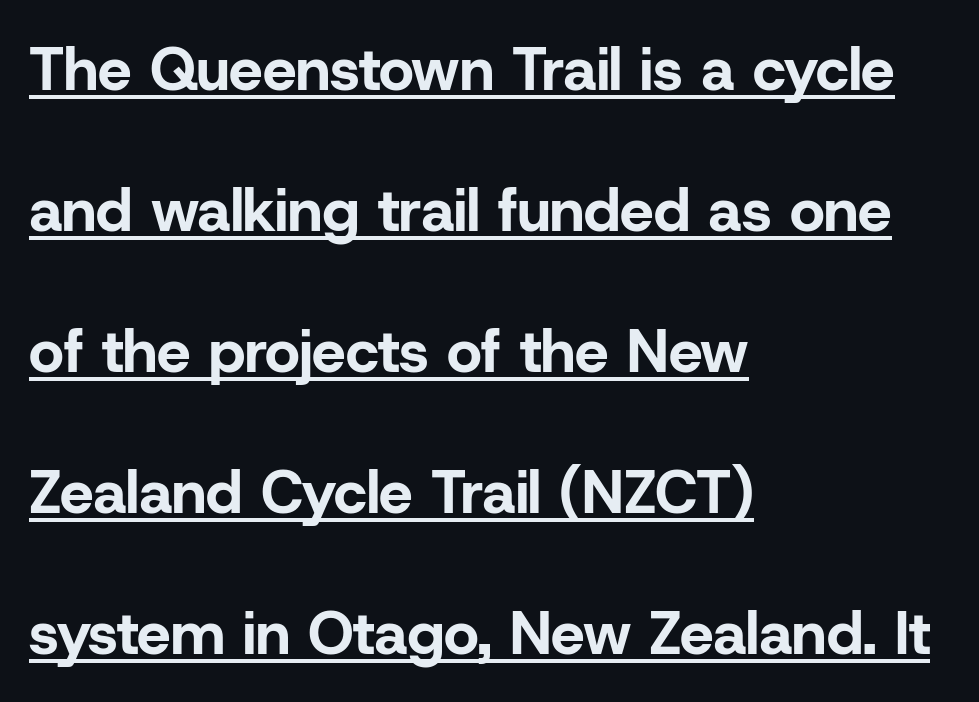
The image shows 60 px bold sans-serif type, upright; set left-aligned, loose line spacing (2.35x), normal letter spacing, underlined; low stroke contrast and a medium x-height.
